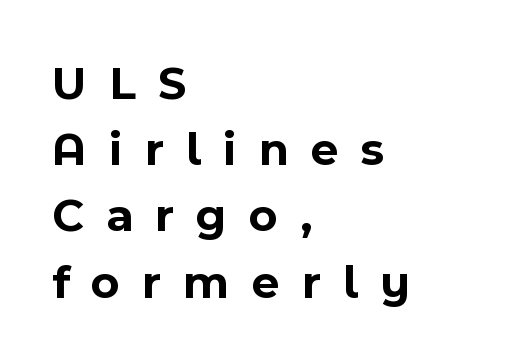
Q: Is the text bold? A: Yes.
Q: Is the text italic (slanted)? A: No, it is upright.
Q: Is the typeface a serif or a sans-serif typeface? A: Sans-serif.
Q: Is the text underlined? A: No.
Q: How is the paragraph aligned? A: Left-aligned.
Q: Is the spacing between letters normal or unusually wide? A: Unusually wide.
Q: Is the spacing between lines tight, normal or loose? A: Normal.
Q: Width (condensed, normal, or wide)? A: Normal.
Q: x-height? A: Medium.
Q: Monospaced? A: No.
